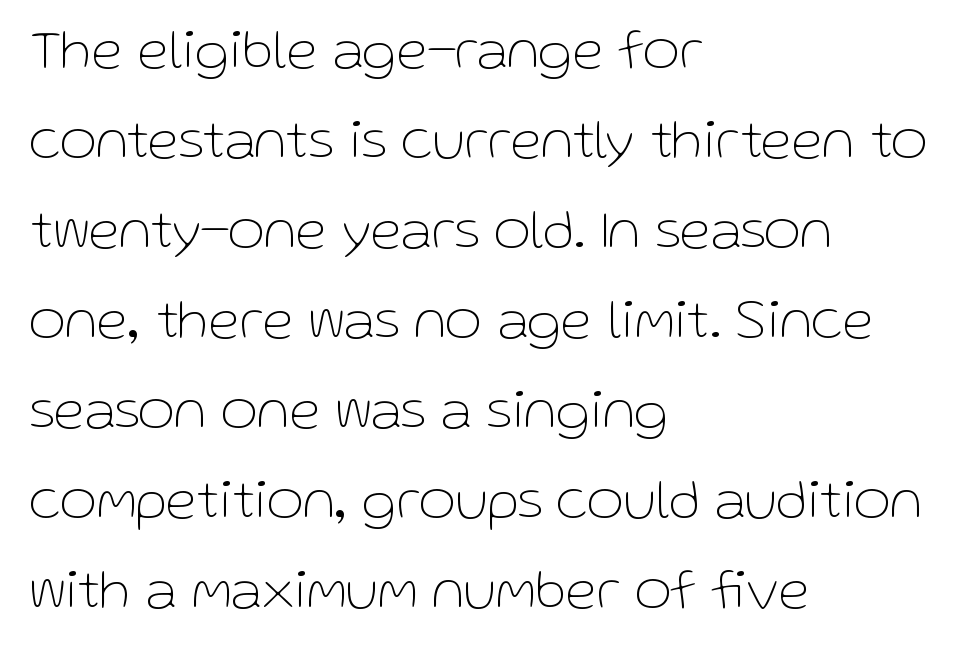
{"serif": "no", "italic": "no", "bold": "no", "weight": "thin", "width": "normal", "stroke_contrast": "low", "x_height": "medium", "monospaced": "no", "underline": "no", "align": "left", "line_spacing": "normal", "line_spacing_ratio": 1.58, "letter_spacing": "normal", "letter_spacing_em": 0.0, "glyph_px": 57}
